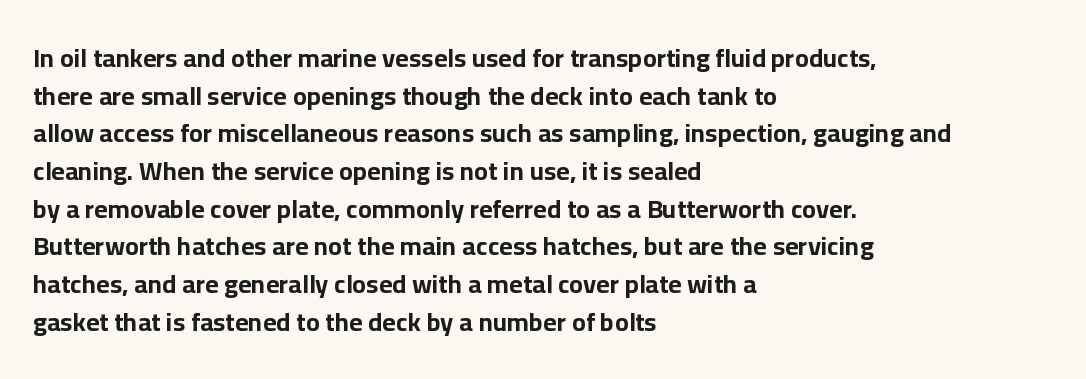
On the weight axis this lands at bold, roughly 700. Words float on clear page, feet unadorned. Interline gaps are of average width in this sample. The rendering keeps characters at their native spacing. In terms of posture, this sample is upright.
